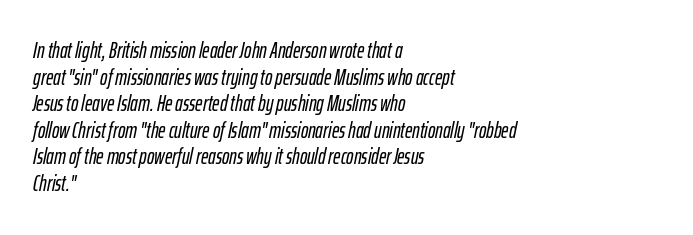
The image shows 22 px text type, italic (leaning right); set left-aligned, line spacing 1.21x, normal letter spacing, not underlined.
